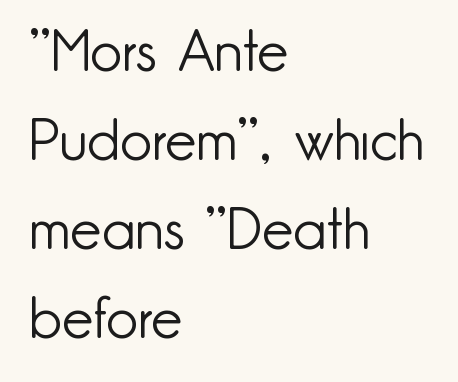
These lines are set flush left with a ragged right edge. Is there much room between lines? A standard amount, neither cramped nor airy. The gaps between neighbouring characters are ordinary and unremarkable. The face looks like a standard text weight, possibly lighter. No word sits above an underline.
